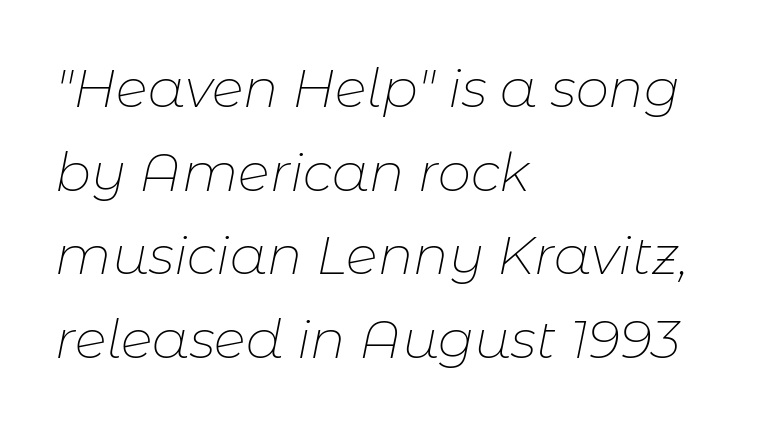
Q: Is the text bold? A: No.
Q: Is the text italic (slanted)? A: Yes, it leans right by about 11 degrees.
Q: Is the text underlined? A: No.
Q: How is the paragraph aligned? A: Left-aligned.
Q: Is the spacing between letters normal or unusually wide? A: Normal.
Q: Is the spacing between lines tight, normal or loose? A: Normal.
Q: Width (condensed, normal, or wide)? A: Normal.
Q: Stroke contrast? A: Low.
Q: x-height? A: Medium.
Q: Monospaced? A: No.
